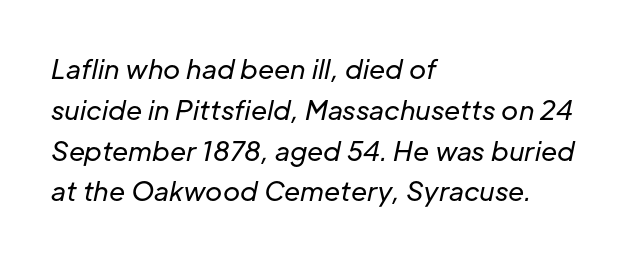
{"italic": "yes", "lean": "right", "slant_degrees": 12, "bold": "no", "underline": "no", "align": "left", "line_spacing": "normal", "line_spacing_ratio": 1.57, "letter_spacing": "normal", "letter_spacing_em": 0.0, "glyph_px": 26}
